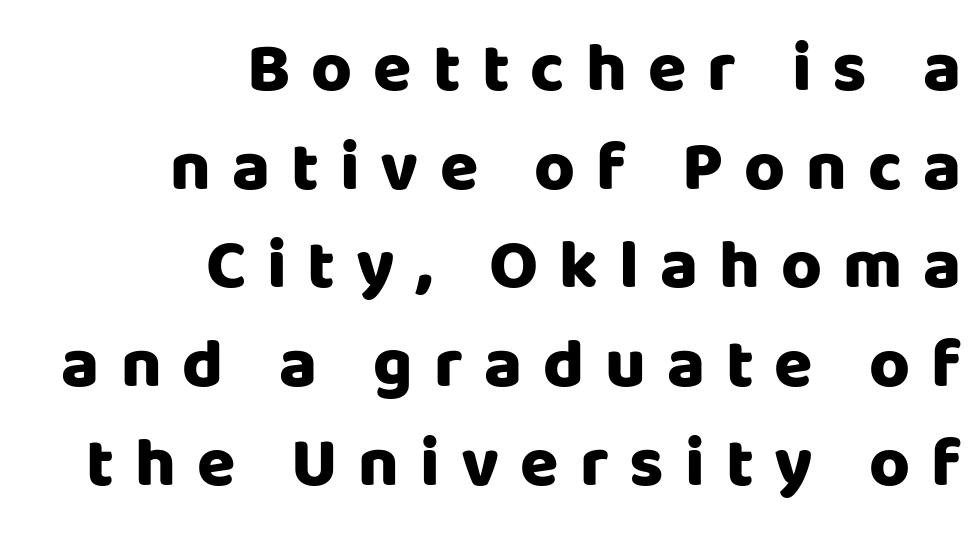
Students, this is bold: see how much ink each stroke carries. The passage shown stacks its lines at a standard gap. Every row of glyphs terminates at an identical x-position on the right. It's the straight-up-and-down kind of type. A bare baseline throughout the passage.
